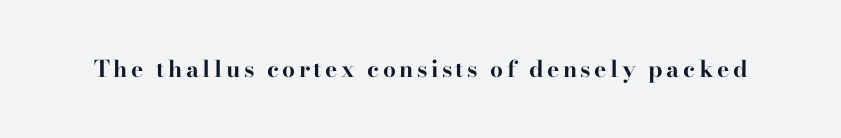
The image shows 23 px bold type, upright; set not underlined.
